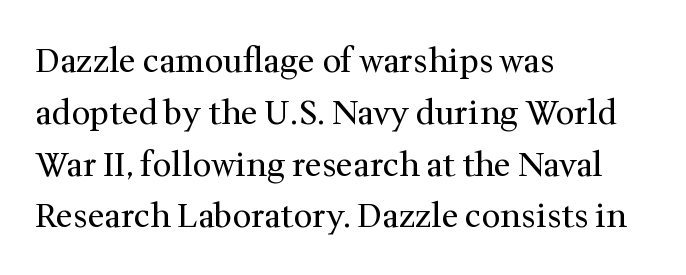
Q: Is the text bold? A: No.
Q: Is the text italic (slanted)? A: No, it is upright.
Q: Is the typeface a serif or a sans-serif typeface? A: Serif.
Q: Is the text underlined? A: No.
Q: How is the paragraph aligned? A: Left-aligned.
Q: Is the spacing between letters normal or unusually wide? A: Normal.
Q: Is the spacing between lines tight, normal or loose? A: Normal.
Q: Width (condensed, normal, or wide)? A: Normal.
Q: Stroke contrast? A: Medium.
Q: x-height? A: Medium.
Q: Monospaced? A: No.
